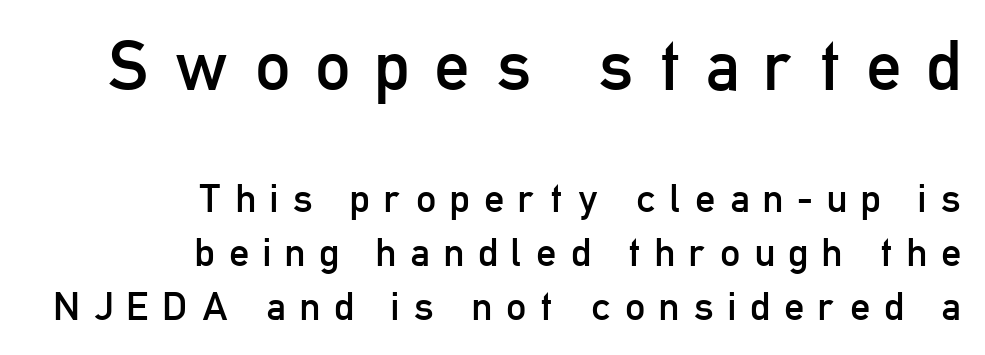
The image shows 70 px regular-weight, condensed sans-serif type, upright; set right-aligned, normal line spacing (1.35x), unusually wide letter spacing (+0.35 em), not underlined; the first (top) block is 1.75x larger; low stroke contrast and a medium x-height.
